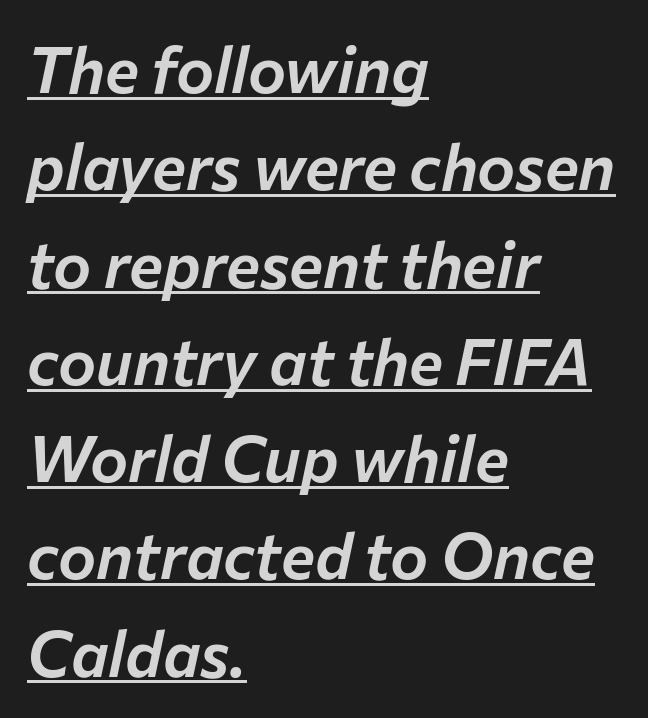
Is the letter spacing exaggerated? No — it looks like the ordinary default. The passage is arranged the way most books set body copy — flush left. A typesetter would call this proportional, since set widths differ per character. A normal amount of white space separates one row of letters from the next.
